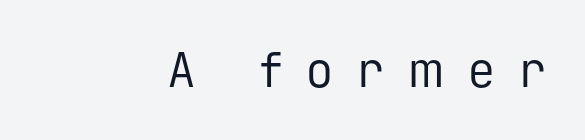
{"serif": "no", "italic": "no", "bold": "no", "weight": "regular", "width": "normal", "stroke_contrast": "low", "x_height": "medium", "monospaced": "yes", "underline": "no", "align": "right", "letter_spacing": "wide", "letter_spacing_em": 0.46, "glyph_px": 48}
